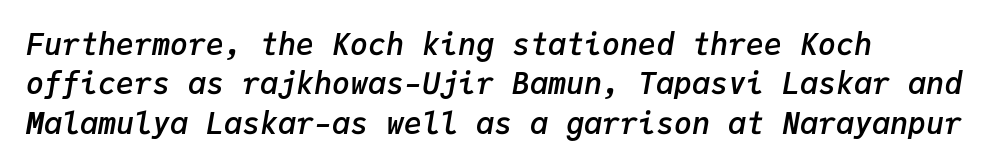
Q: Is the text bold? A: Semi-bold.
Q: Is the text italic (slanted)? A: Yes, it leans right by about 9 degrees.
Q: Is the text underlined? A: No.
Q: Is the spacing between letters normal or unusually wide? A: Normal.
Q: Is the spacing between lines tight, normal or loose? A: Normal.
Q: Width (condensed, normal, or wide)? A: Normal.
Q: Stroke contrast? A: Low.
Q: x-height? A: Medium.
Q: Monospaced? A: Yes.
